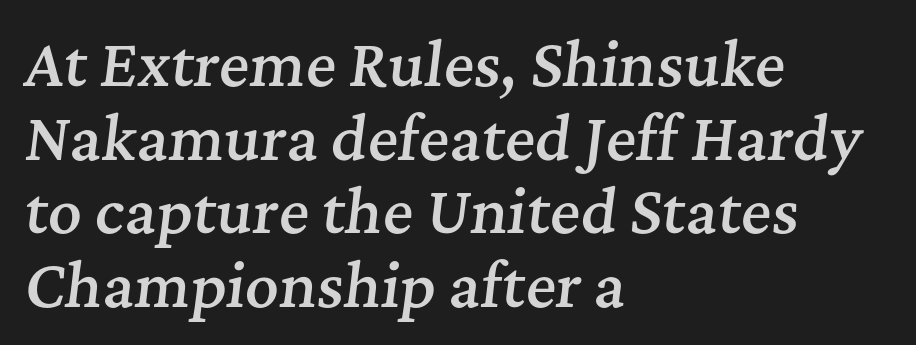
The image shows 58 px semibold serif type, italic (leaning right); set left-aligned, normal line spacing (1.27x), normal letter spacing, not underlined; medium stroke contrast and a medium x-height.
